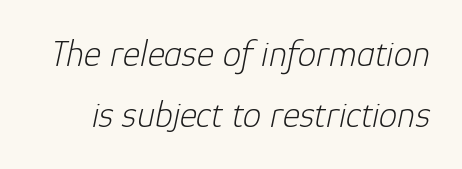
Tall strokes in this sample are angled rather than plumb. Do the characters align in a grid? No, the font is proportional. How are the letters spaced? Ordinarily, with no added tracking. Leading: standard.
